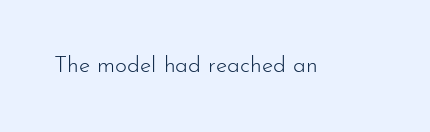
{"italic": "no", "bold": "no", "underline": "no", "letter_spacing": "normal", "letter_spacing_em": 0.0, "glyph_px": 23}
